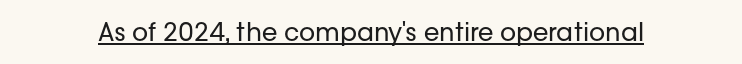
Q: Is the text bold? A: No.
Q: Is the text italic (slanted)? A: No, it is upright.
Q: Is the text underlined? A: Yes.
Q: Is the spacing between letters normal or unusually wide? A: Normal.
